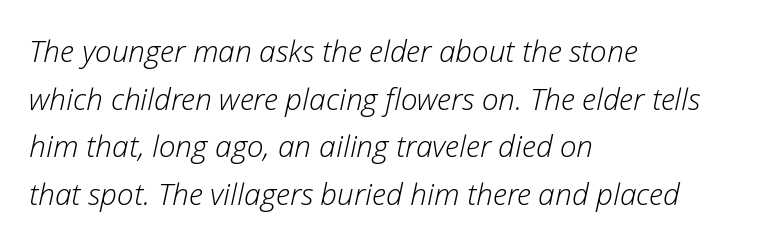
Q: Is the text bold? A: No.
Q: Is the text italic (slanted)? A: Yes, it leans right by about 12 degrees.
Q: Is the text underlined? A: No.
Q: How is the paragraph aligned? A: Left-aligned.
Q: Is the spacing between letters normal or unusually wide? A: Normal.
Q: Is the spacing between lines tight, normal or loose? A: Normal.
Q: Width (condensed, normal, or wide)? A: Normal.
Q: Stroke contrast? A: Low.
Q: x-height? A: Medium.
Q: Monospaced? A: No.
